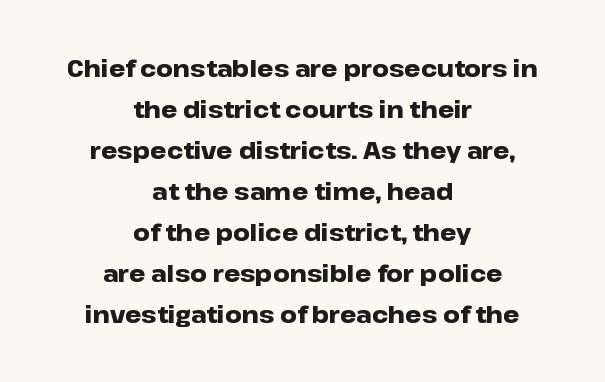
The letters stand upright; this is a roman face. Casual observation: everything's sitting right in the middle. Emphasis by weight is at full strength: bold. The line texture is even and compact thanks to regular tracking. A clean baseline with only descenders dipping below it.
